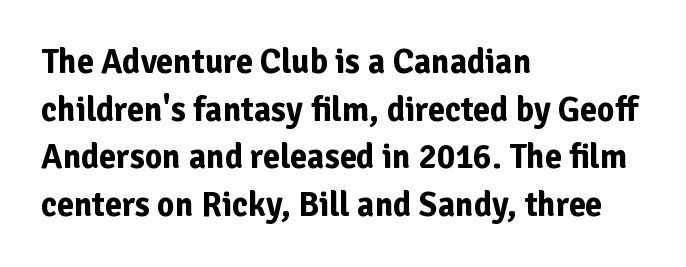
{"serif": "no", "italic": "no", "bold": "yes", "weight": "bold", "width": "normal", "stroke_contrast": "low", "x_height": "medium", "monospaced": "no", "underline": "no", "align": "left", "line_spacing": "normal", "line_spacing_ratio": 1.4, "letter_spacing": "normal", "letter_spacing_em": 0.0, "glyph_px": 34}
